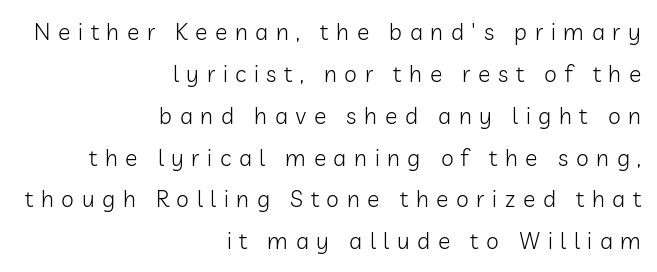
Q: Is the text bold? A: No.
Q: Is the text italic (slanted)? A: No, it is upright.
Q: Is the text underlined? A: No.
Q: How is the paragraph aligned? A: Right-aligned.
Q: Is the spacing between letters normal or unusually wide? A: Unusually wide.
